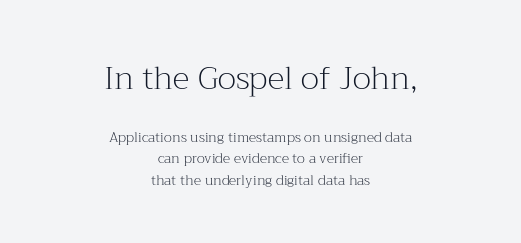
The image shows 32 px light serif type, upright; set centered, normal line spacing (1.54x), normal letter spacing, not underlined; the first (top) block is 2.29x larger; medium stroke contrast and a medium x-height.
